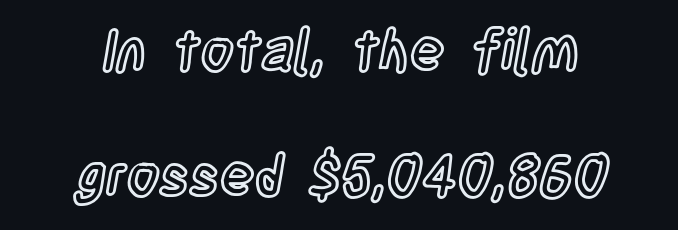
{"width": "condensed", "x_height": "large", "monospaced": "no", "underline": "no", "align": "center", "line_spacing": "loose", "line_spacing_ratio": 2.2, "letter_spacing": "normal", "letter_spacing_em": 0.0, "glyph_px": 57}
